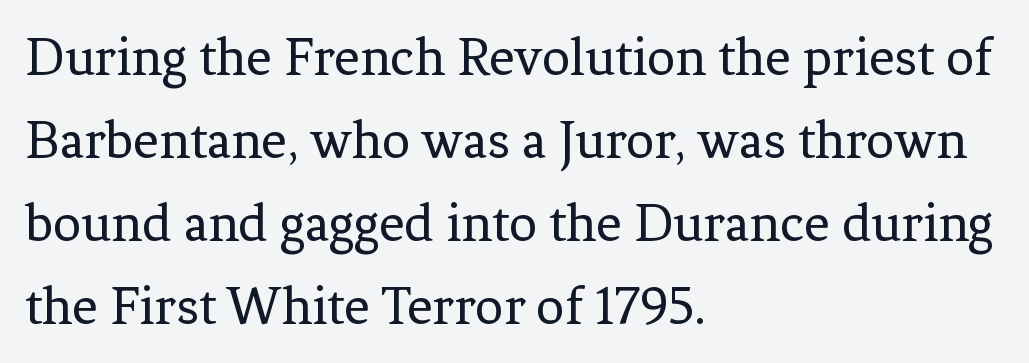
Yep, those are serifs on the letters. In terms of posture, this sample is upright. Character widths vary here, with narrow letters taking less room than wide ones. Teacher's note: observe the even left margin — that is flush-left alignment. The line texture is even and compact thanks to regular tracking.
